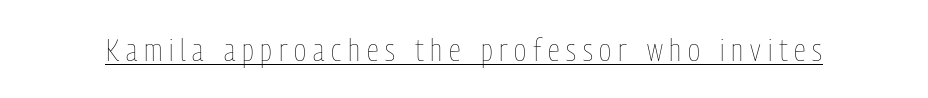
{"italic": "no", "bold": "no", "weight": "thin", "width": "condensed", "stroke_contrast": "low", "x_height": "medium", "monospaced": "no", "underline": "yes", "letter_spacing": "wide", "letter_spacing_em": 0.22, "glyph_px": 31}
